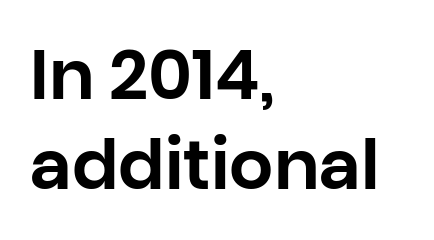
The image shows 69 px sans-serif type, upright; set left-aligned, normal line spacing (1.31x), normal letter spacing, not underlined; low stroke contrast and a large x-height.
